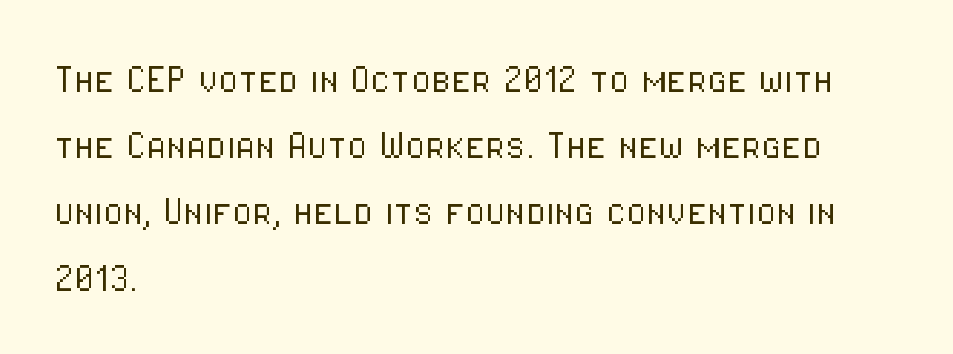
{"serif": "no", "italic": "no", "bold": "no", "weight": "light", "width": "condensed", "stroke_contrast": "low", "x_height": "medium", "monospaced": "no", "underline": "no", "align": "left", "line_spacing": "normal", "line_spacing_ratio": 1.44, "letter_spacing": "normal", "letter_spacing_em": 0.0, "glyph_px": 46}
